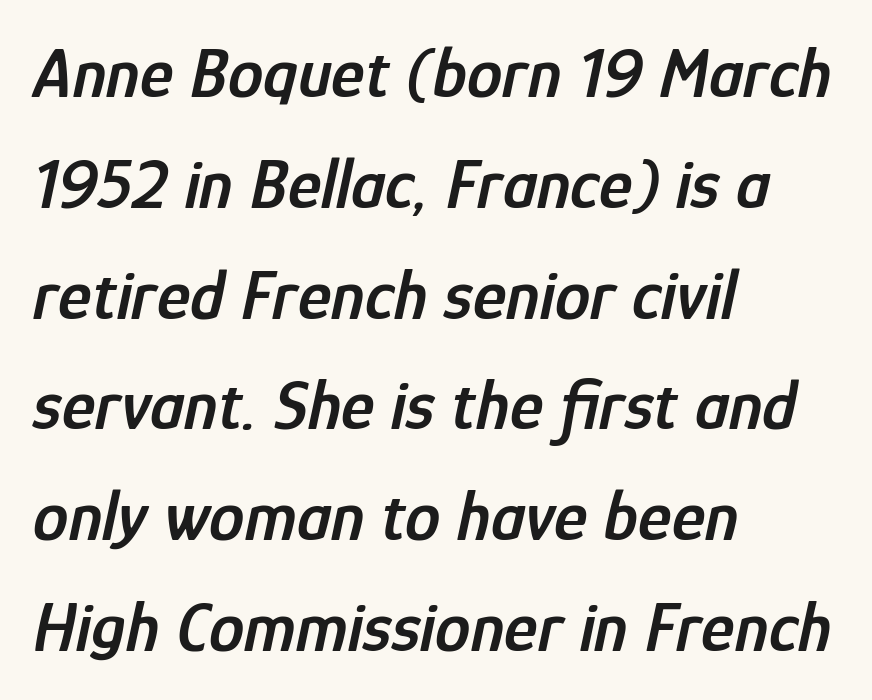
{"italic": "yes", "lean": "right", "slant_degrees": 12, "bold": "semi", "weight": "semibold", "width": "condensed", "stroke_contrast": "low", "x_height": "medium", "monospaced": "no", "underline": "no", "align": "left", "line_spacing": "normal", "line_spacing_ratio": 1.56, "letter_spacing": "normal", "letter_spacing_em": 0.0, "glyph_px": 71}
